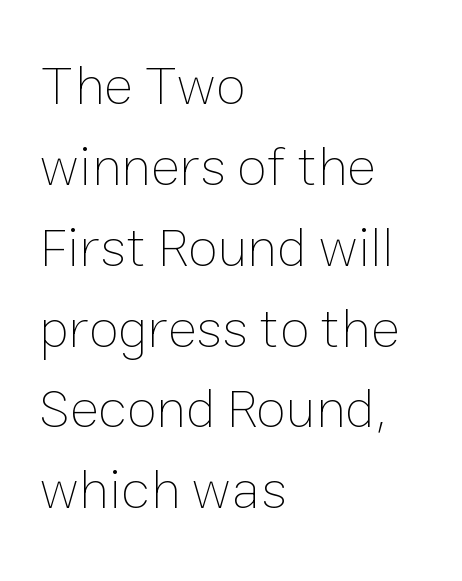
{"italic": "no", "bold": "no", "weight": "thin", "width": "normal", "stroke_contrast": "low", "x_height": "medium", "monospaced": "no", "underline": "no", "align": "left", "line_spacing": "normal", "line_spacing_ratio": 1.47, "letter_spacing": "normal", "letter_spacing_em": 0.0, "glyph_px": 55}
